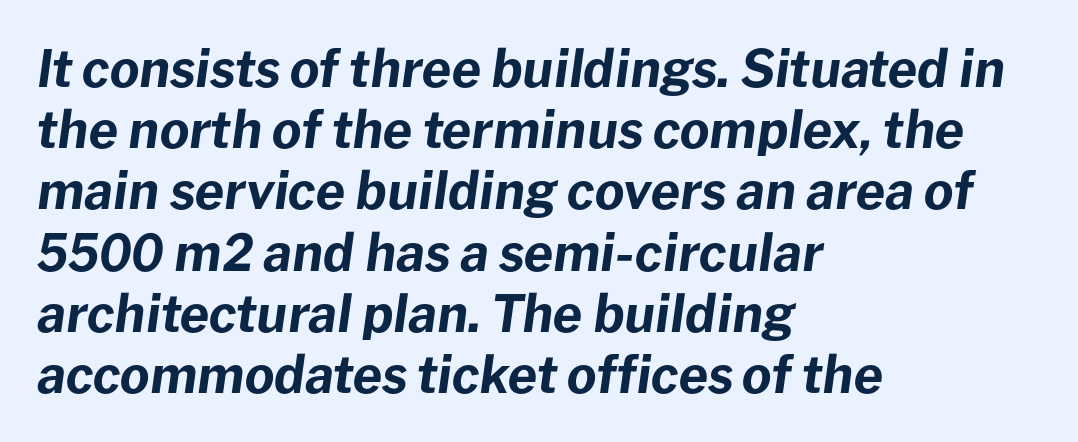
{"italic": "yes", "lean": "right", "slant_degrees": 8, "bold": "yes", "weight": "bold", "width": "normal", "stroke_contrast": "low", "x_height": "medium", "monospaced": "no", "underline": "no", "align": "left", "line_spacing_ratio": 1.2, "letter_spacing": "normal", "letter_spacing_em": 0.0, "glyph_px": 51}
